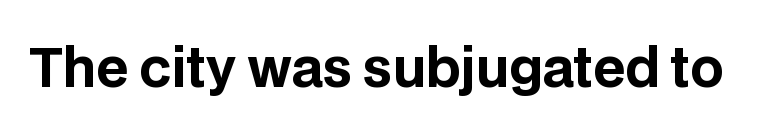
These lines carry a lot of weight — the face is fully bold. Note the varied advance widths — an 'i' is clearly narrower than an 'm'. A bare baseline throughout the passage. If you drew a line through each stem, it would be perfectly vertical. Nope, no serifs anywhere on these letters.
